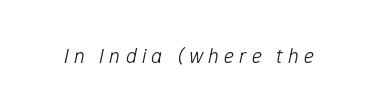
The text carries the slant typical of an italic or oblique font. Between one letter and the next there's a generous, obvious gap. Beneath every word, the page is bare. Stem width sits at or under what a default text font uses.
